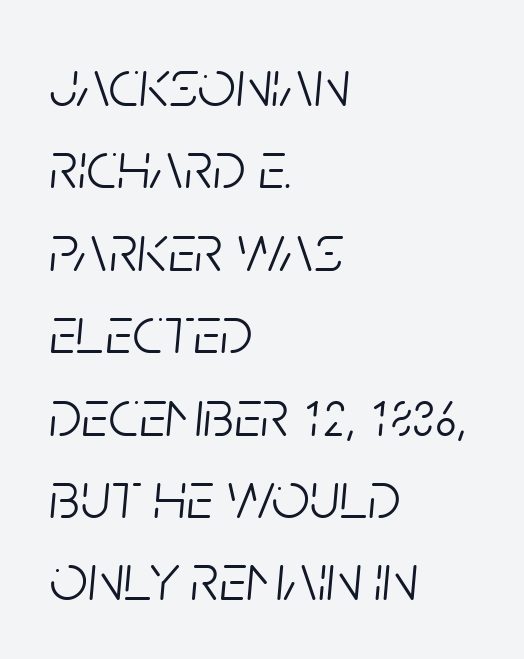
{"italic": "yes", "lean": "right", "slant_degrees": 5, "bold": "no", "weight": "light", "width": "condensed", "stroke_contrast": "low", "x_height": "large", "monospaced": "no", "underline": "no", "align": "left", "line_spacing_ratio": 1.23, "letter_spacing": "normal", "letter_spacing_em": 0.0, "glyph_px": 67}
